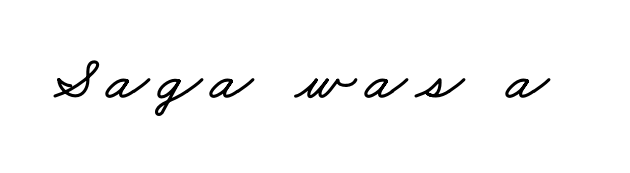
The image shows 62 px wide type; set not underlined; low stroke contrast and a small x-height.
